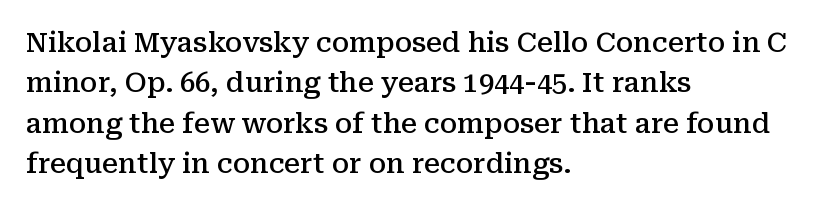
Q: Is the text bold? A: Semi-bold.
Q: Is the text italic (slanted)? A: No, it is upright.
Q: Is the text underlined? A: No.
Q: How is the paragraph aligned? A: Left-aligned.
Q: Is the spacing between letters normal or unusually wide? A: Normal.
Q: Is the spacing between lines tight, normal or loose? A: Normal.
